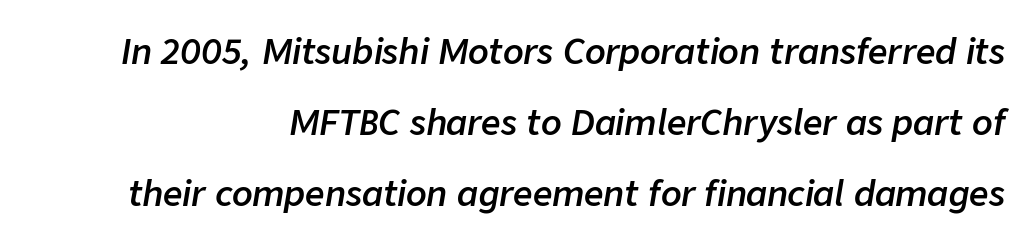
The image shows 34 px semibold type, italic (leaning right); set loose line spacing (2.09x), normal letter spacing, not underlined; low stroke contrast and a medium x-height.
